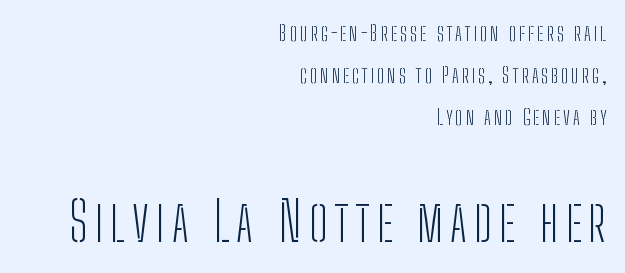
The image shows 54 px light, condensed sans-serif type, upright; set right-aligned, loose line spacing (1.9x), not underlined; the second (bottom) block is 2.45x larger; low stroke contrast and a medium x-height.
